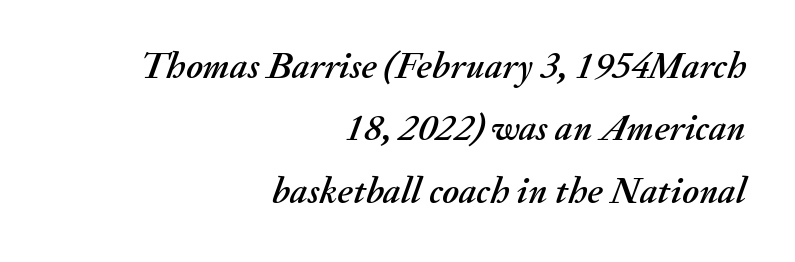
The image shows 38 px text type, italic (leaning right); set right-aligned, normal line spacing (1.64x), normal letter spacing, not underlined; medium stroke contrast and a small x-height.
